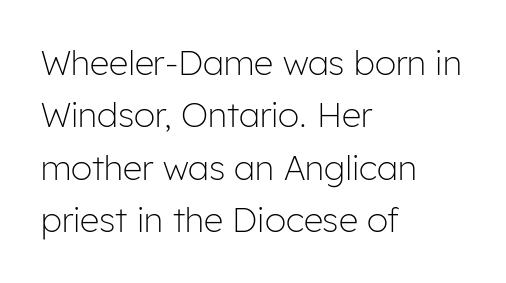
Think of a printed novel: that variable character pitch is what you see here. Compared with typical paragraphs, the rows here are spaced about the same. This is the regular roman posture of the typeface. Default kerning and tracking; the words read as compact shapes. The letters carry no serifs — their stems end cleanly without finishing strokes.
